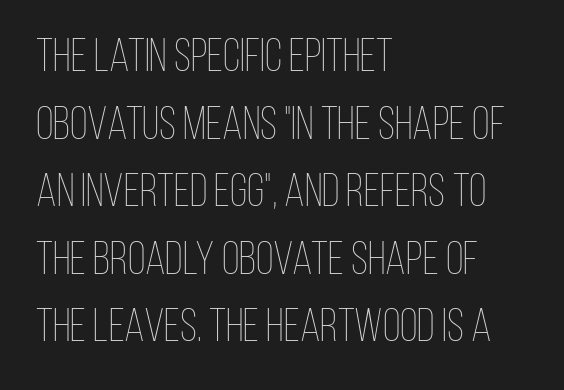
The image shows 46 px thin, condensed type, upright; set left-aligned, normal line spacing (1.47x), normal letter spacing, not underlined; low stroke contrast and a large x-height.
